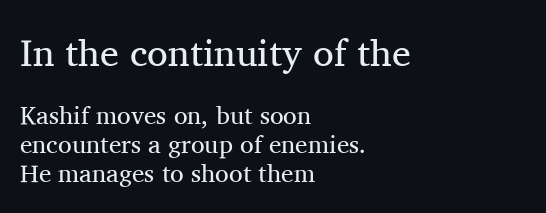
The font sits on the lighter half of the weight spectrum, regular included. The line-height multiplier appears low, near solid setting. This sample uses an upright cut, with every glyph sitting square on the baseline. Look at the tracking — it's just the regular setting, nothing added. Descenders hang freely into open space.
